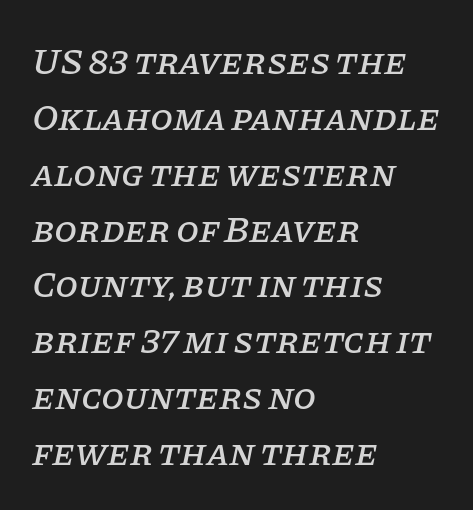
Looking at the ascenders, they clearly lean. Characters follow at the spacing the type designer built in. The rendering uses natural spacing where letterforms have individual widths. Serifs: yes, visible at the terminals of the letterforms. Words float on clear page, feet unadorned. A normal amount of white space separates one row of letters from the next.
